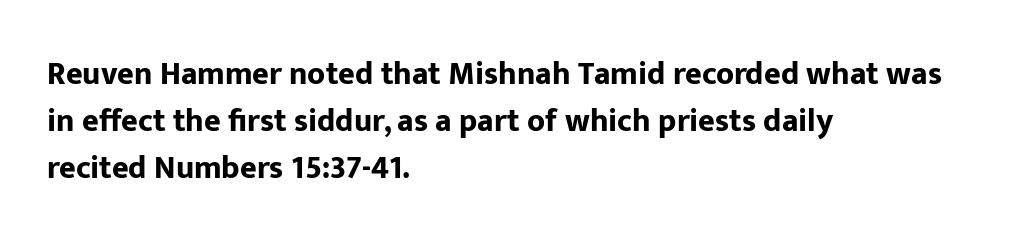
{"serif": "no", "italic": "no", "bold": "yes", "weight": "bold", "width": "normal", "stroke_contrast": "low", "x_height": "medium", "monospaced": "no", "underline": "no", "align": "left", "line_spacing": "normal", "line_spacing_ratio": 1.47, "letter_spacing": "normal", "letter_spacing_em": 0.0, "glyph_px": 32}
